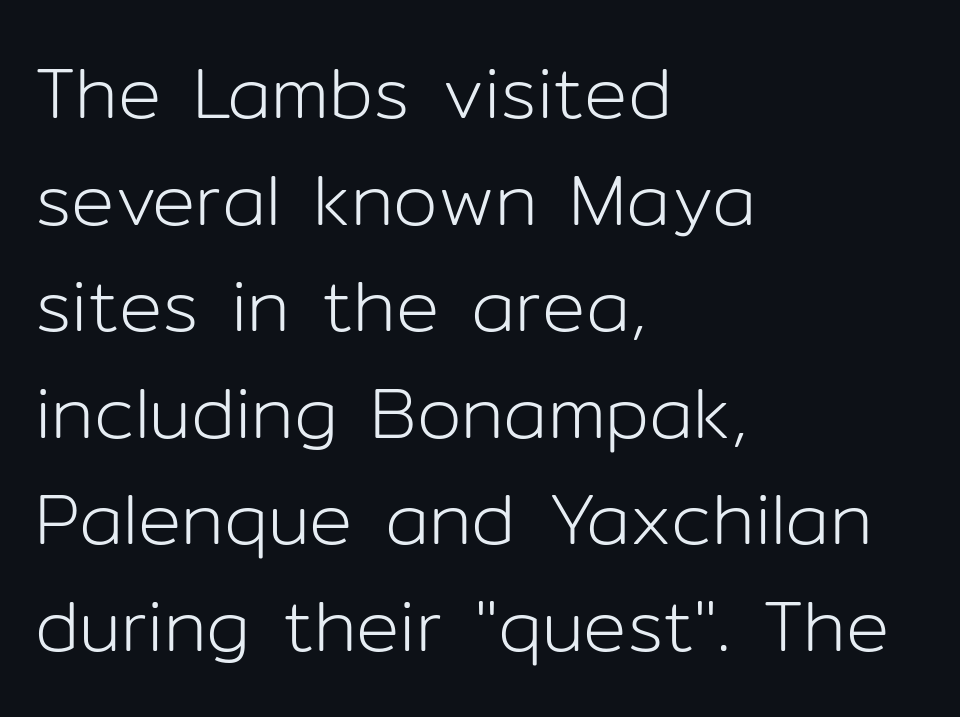
Q: Is the text bold? A: No.
Q: Is the text italic (slanted)? A: No, it is upright.
Q: Is the typeface a serif or a sans-serif typeface? A: Sans-serif.
Q: Is the text underlined? A: No.
Q: How is the paragraph aligned? A: Left-aligned.
Q: Is the spacing between letters normal or unusually wide? A: Normal.
Q: Is the spacing between lines tight, normal or loose? A: Normal.
Q: Width (condensed, normal, or wide)? A: Normal.
Q: Stroke contrast? A: Low.
Q: x-height? A: Medium.
Q: Monospaced? A: No.
